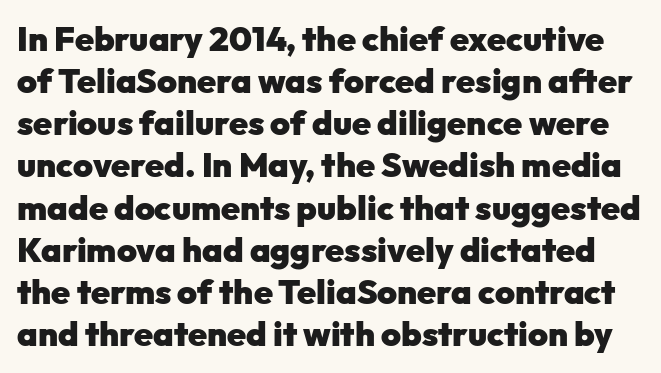
The image shows 34 px heavy sans-serif type, upright; set line spacing 1.24x, normal letter spacing, not underlined; low stroke contrast and a medium x-height.
